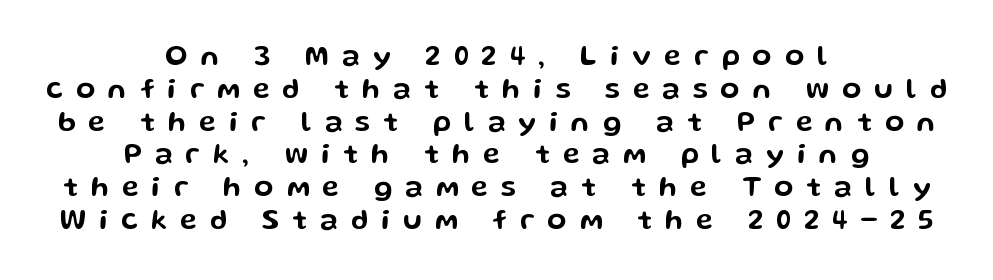
{"serif": "no", "italic": "no", "width": "wide", "stroke_contrast": "low", "x_height": "medium", "monospaced": "no", "underline": "no", "align": "center", "line_spacing_ratio": 1.17, "letter_spacing": "wide", "letter_spacing_em": 0.47, "glyph_px": 28}
